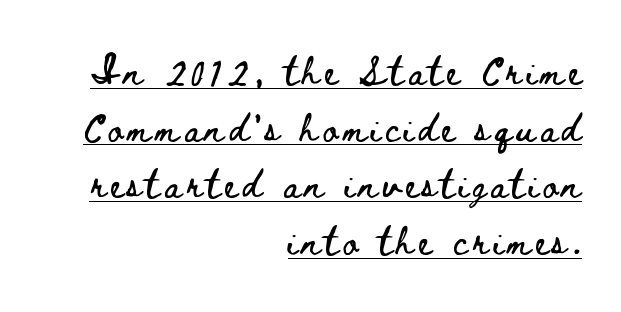
{"underline": "yes", "align": "right", "line_spacing": "loose", "line_spacing_ratio": 2.1, "glyph_px": 27}
